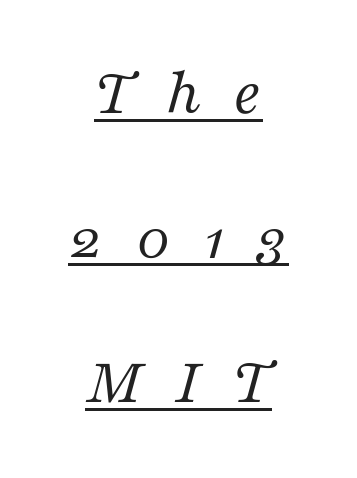
The image shows 66 px regular-weight serif type, italic (leaning right); set centered, loose line spacing (2.19x), unusually wide letter spacing (+0.49 em), underlined; medium stroke contrast and a medium x-height.
